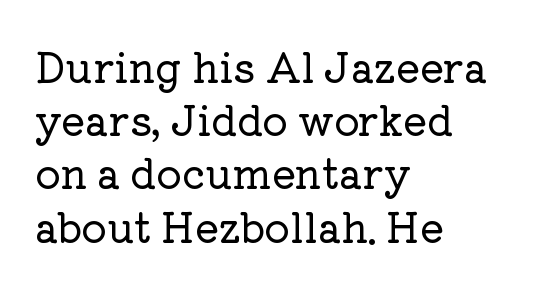
{"serif": "yes", "italic": "no", "width": "normal", "stroke_contrast": "low", "x_height": "medium", "monospaced": "no", "underline": "no", "align": "left", "line_spacing": "normal", "line_spacing_ratio": 1.33, "letter_spacing": "normal", "letter_spacing_em": 0.0, "glyph_px": 40}
